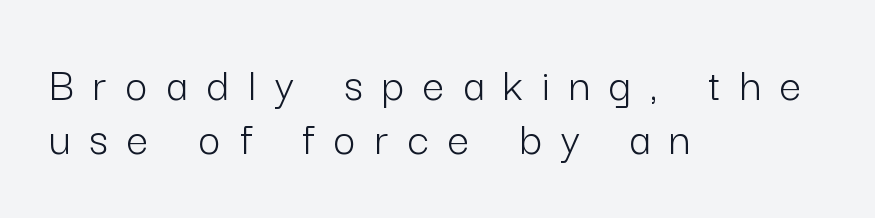
{"serif": "no", "italic": "no", "bold": "no", "weight": "light", "width": "normal", "stroke_contrast": "low", "x_height": "medium", "monospaced": "no", "underline": "no", "align": "left", "line_spacing": "tight", "line_spacing_ratio": 1.12, "letter_spacing": "wide", "letter_spacing_em": 0.4, "glyph_px": 48}
